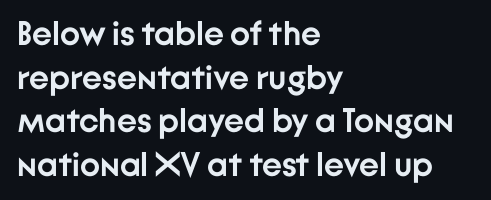
The image shows 34 px semibold sans-serif type, upright; set left-aligned, normal line spacing (1.28x), normal letter spacing, not underlined; low stroke contrast and a medium x-height.
